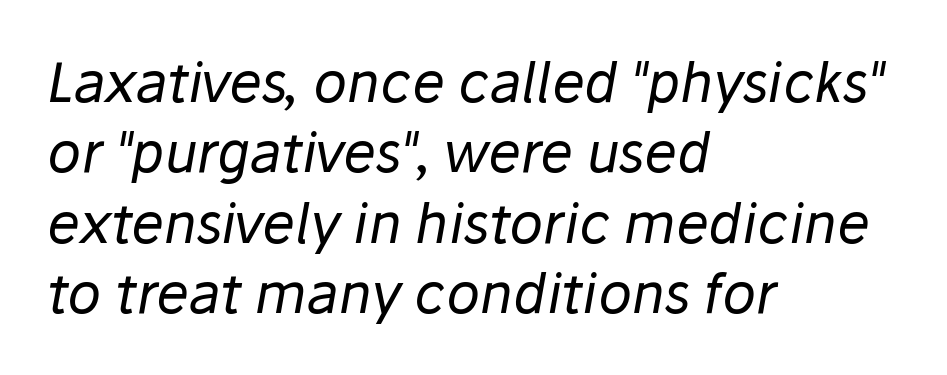
{"italic": "yes", "lean": "right", "slant_degrees": 10, "bold": "no", "weight": "regular", "width": "normal", "stroke_contrast": "low", "x_height": "medium", "monospaced": "no", "underline": "no", "align": "left", "line_spacing": "normal", "line_spacing_ratio": 1.28, "letter_spacing": "normal", "letter_spacing_em": 0.0, "glyph_px": 55}
